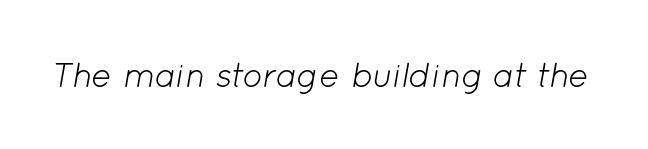
The image shows 34 px light type, italic (leaning right); set normal letter spacing, not underlined; low stroke contrast and a medium x-height.
